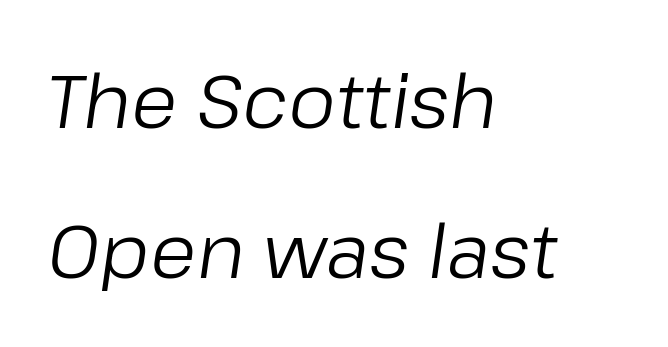
{"italic": "yes", "lean": "right", "slant_degrees": 8, "bold": "no", "weight": "regular", "width": "normal", "stroke_contrast": "low", "x_height": "medium", "monospaced": "no", "underline": "no", "align": "left", "line_spacing": "loose", "line_spacing_ratio": 2.0, "letter_spacing": "normal", "letter_spacing_em": 0.0, "glyph_px": 75}
